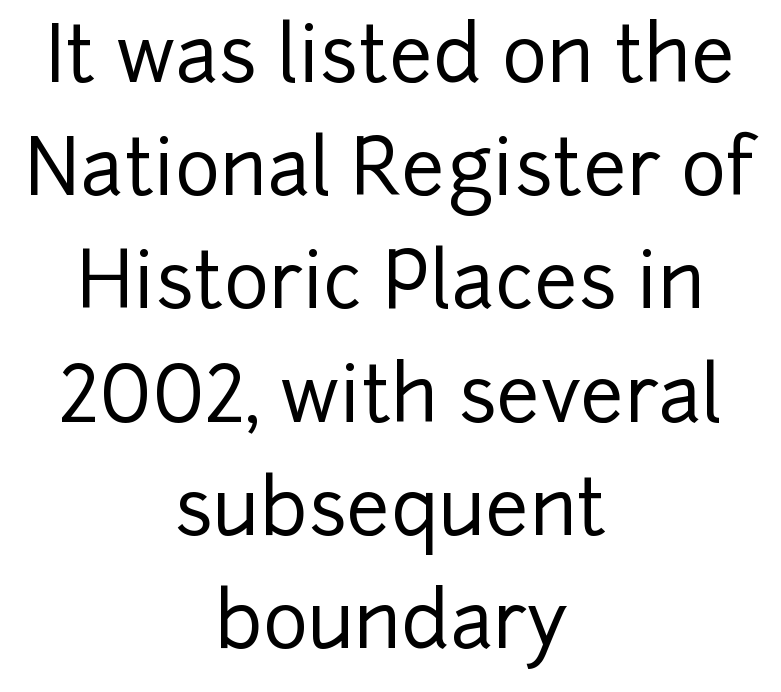
Is the block centered? Yes — each line is placed symmetrically about the middle. A roman cut, with each character standing at attention. Bare-footed words on every line. Does the type have serifs? No, each stem ends abruptly. These lines sit exactly where default settings would place them.
